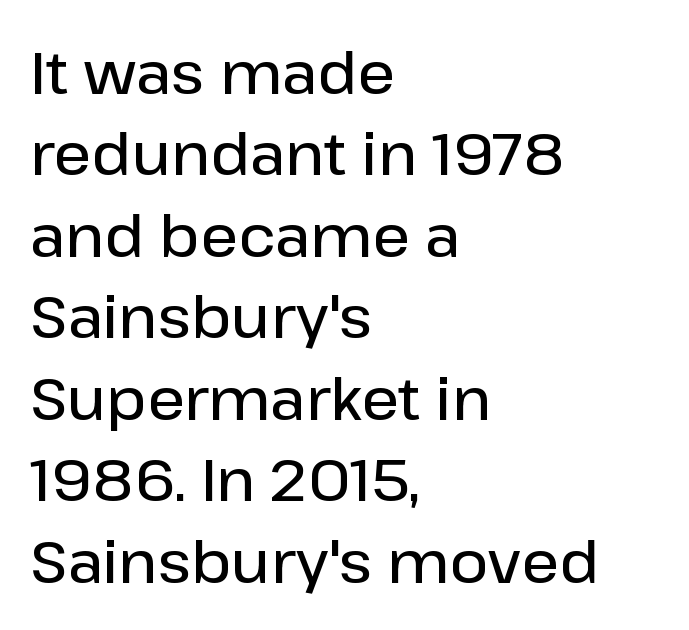
Q: Is the text bold? A: Semi-bold.
Q: Is the text italic (slanted)? A: No, it is upright.
Q: Is the typeface a serif or a sans-serif typeface? A: Sans-serif.
Q: Is the text underlined? A: No.
Q: How is the paragraph aligned? A: Left-aligned.
Q: Is the spacing between letters normal or unusually wide? A: Normal.
Q: Is the spacing between lines tight, normal or loose? A: Normal.
Q: Width (condensed, normal, or wide)? A: Normal.
Q: Stroke contrast? A: Low.
Q: x-height? A: Medium.
Q: Monospaced? A: No.
